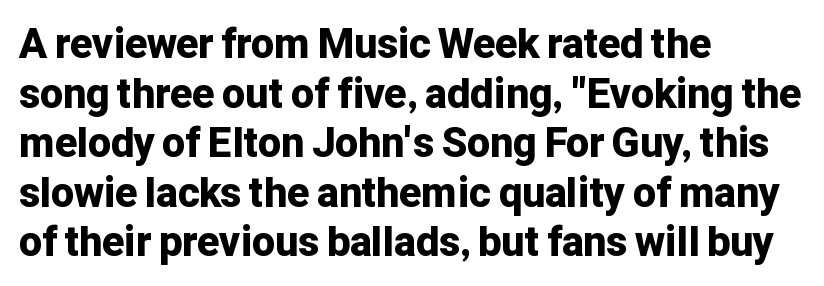
Glance below the letters and you will spot only blank space. Weight check: bold — yes, fully. The characters display no serif detailing; their extremities are plain. Alignment: flush left. A typesetter would call this proportional, since set widths differ per character. The horizontal fit of the characters is conventional and even.
